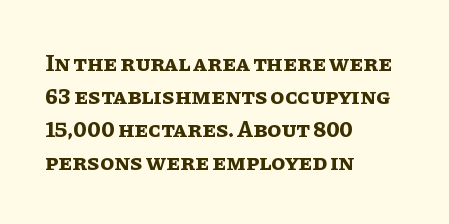
This sample keeps an unexceptional amount of space between lines. Strokes here are thick enough to call this a true bold. A student would call this left alignment; a typographer would say flush left, rag right. You can tell it's not italic because the verticals are truly vertical.
